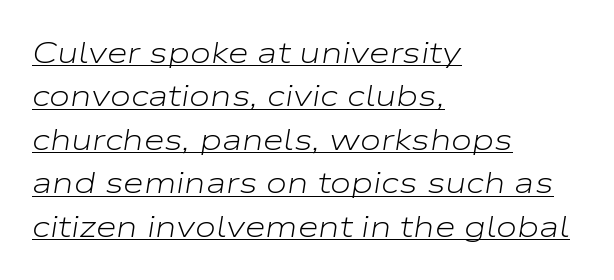
Q: Is the text bold? A: No.
Q: Is the text italic (slanted)? A: Yes, it leans right by about 9 degrees.
Q: Is the text underlined? A: Yes.
Q: How is the paragraph aligned? A: Left-aligned.
Q: Is the spacing between letters normal or unusually wide? A: Normal.
Q: Is the spacing between lines tight, normal or loose? A: Normal.
Q: Width (condensed, normal, or wide)? A: Wide.
Q: Stroke contrast? A: Low.
Q: x-height? A: Medium.
Q: Monospaced? A: No.
